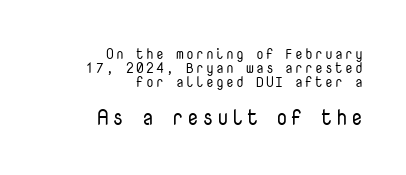
{"italic": "no", "bold": "no", "underline": "no", "align": "right", "line_spacing": "tight", "line_spacing_ratio": 1.0, "larger_block": "second", "size_ratio": 1.5, "glyph_px": 21}
